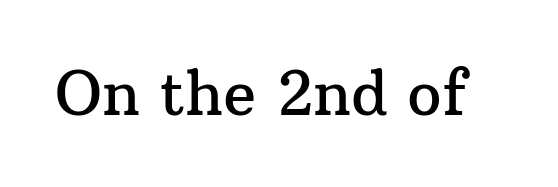
{"serif": "yes", "italic": "no", "width": "normal", "stroke_contrast": "medium", "x_height": "medium", "monospaced": "no", "underline": "no", "letter_spacing": "normal", "letter_spacing_em": 0.0, "glyph_px": 61}
